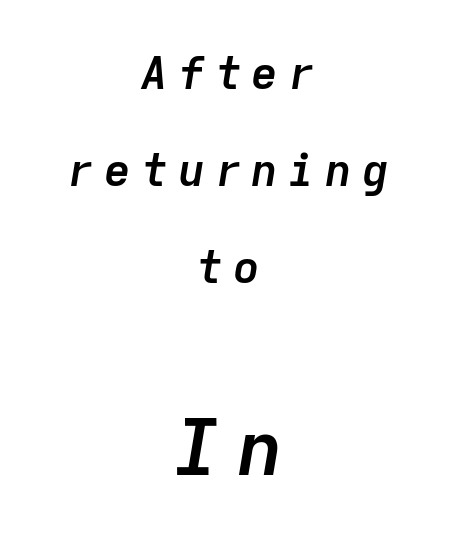
Glance below the letters and you will spot only blank space. Size contrast runs from small at the top to large at the bottom. Rendered with sloped, italic letterforms. Thick stems and heavy bowls — unmistakably bold. Do the characters align in a grid? Yes, the font is monospaced. Caption: multi-line text, centered on the measure.
